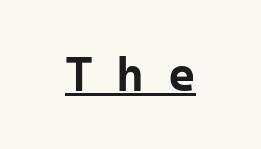
The image shows 48 px bold sans-serif type, upright; set unusually wide letter spacing (+0.48 em), underlined; low stroke contrast and a medium x-height.
